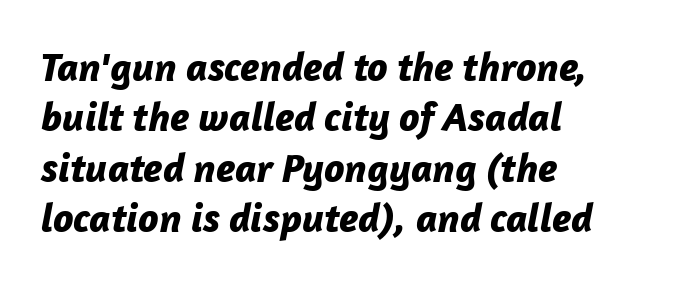
Q: Is the text bold? A: Yes.
Q: Is the text italic (slanted)? A: Yes, it leans right by about 12 degrees.
Q: Is the text underlined? A: No.
Q: How is the paragraph aligned? A: Left-aligned.
Q: Is the spacing between letters normal or unusually wide? A: Normal.
Q: Width (condensed, normal, or wide)? A: Normal.
Q: Stroke contrast? A: Low.
Q: x-height? A: Medium.
Q: Monospaced? A: No.
